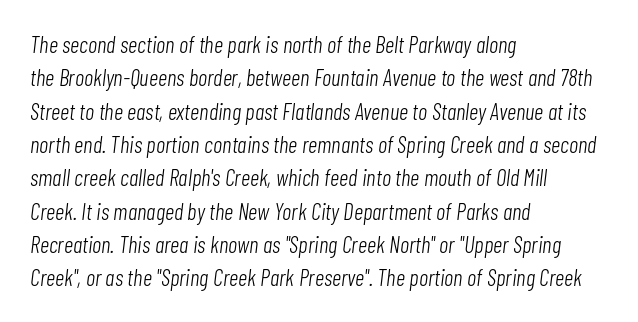
Q: Is the text bold? A: No.
Q: Is the text italic (slanted)? A: Yes, it leans right by about 7 degrees.
Q: Is the text underlined? A: No.
Q: How is the paragraph aligned? A: Left-aligned.
Q: Is the spacing between letters normal or unusually wide? A: Normal.
Q: Is the spacing between lines tight, normal or loose? A: Normal.
